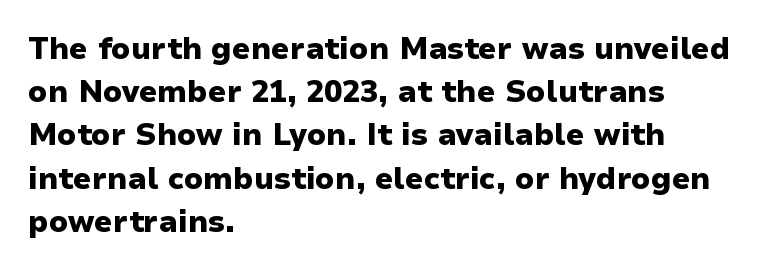
The image shows 30 px heavy sans-serif type, upright; set left-aligned, normal line spacing (1.44x), normal letter spacing, not underlined; low stroke contrast and a medium x-height.
